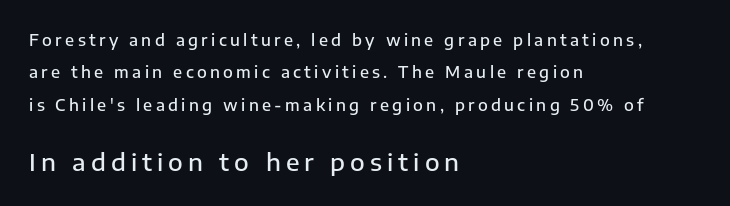
The image shows 24 px text type, upright; set left-aligned, loose line spacing (2.03x), unusually wide letter spacing (+0.21 em), not underlined; the second (bottom) block is 1.5x larger.
